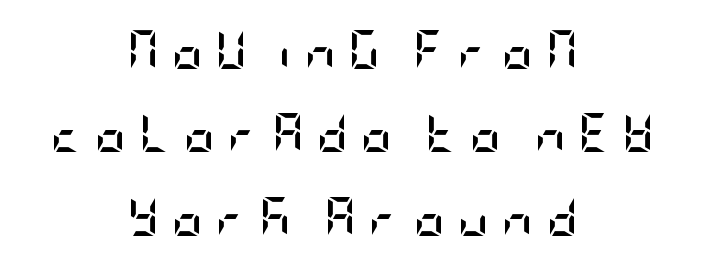
{"serif": "no", "italic": "no", "bold": "yes", "weight": "semibold", "width": "condensed", "stroke_contrast": "low", "x_height": "large", "underline": "no", "align": "center", "line_spacing": "loose", "line_spacing_ratio": 2.14, "letter_spacing": "wide", "letter_spacing_em": 0.32, "glyph_px": 39}
